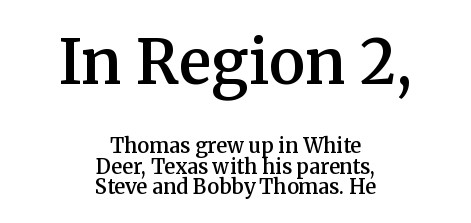
The image shows 61 px semibold serif type, upright; set centered, tight line spacing (1.01x), normal letter spacing, not underlined; the first (top) block is 3.05x larger; medium stroke contrast and a medium x-height.
